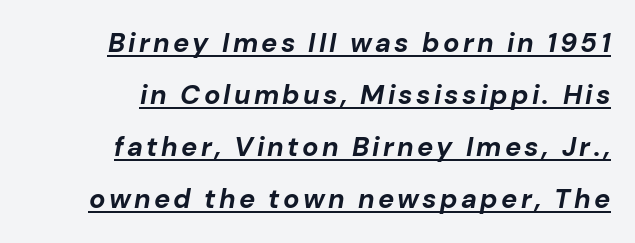
Q: Is the text bold? A: Yes.
Q: Is the text italic (slanted)? A: Yes, it leans right by about 10 degrees.
Q: Is the text underlined? A: Yes.
Q: How is the paragraph aligned? A: Right-aligned.
Q: Is the spacing between lines tight, normal or loose? A: Loose.
